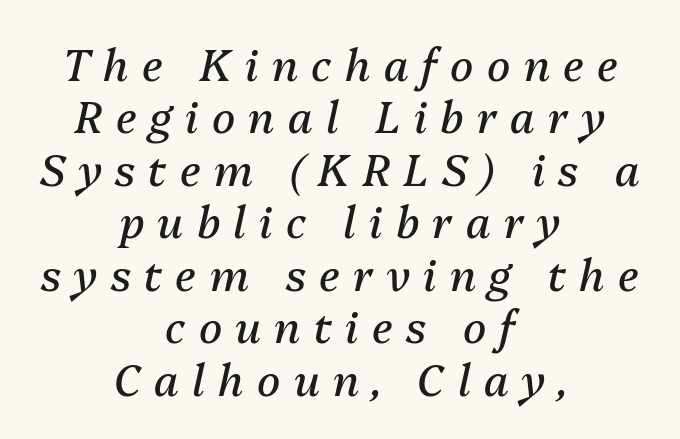
The image shows 43 px regular-weight type, italic (leaning right); set centered, line spacing 1.22x, unusually wide letter spacing (+0.31 em), not underlined; medium stroke contrast and a medium x-height.
